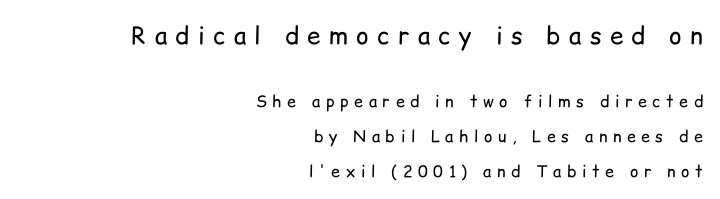
Q: Is the text bold? A: No.
Q: Is the text italic (slanted)? A: No, it is upright.
Q: Is the text underlined? A: No.
Q: How is the paragraph aligned? A: Right-aligned.
Q: Is the spacing between letters normal or unusually wide? A: Unusually wide.
Q: Is the spacing between lines tight, normal or loose? A: Loose.
Q: Which block of text is set in a larger size, the first (top) or the second (bottom)? A: The first (top) one.
